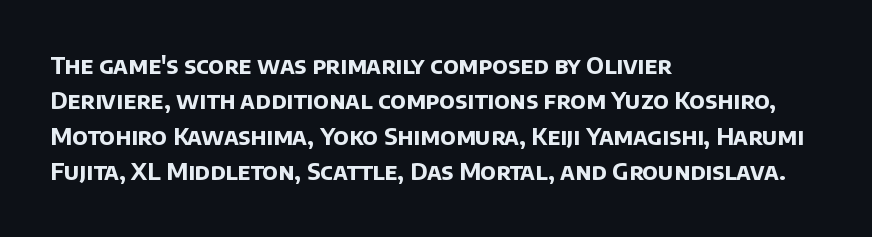
The image shows 23 px bold type; set left-aligned, normal line spacing (1.54x), normal letter spacing, not underlined.
